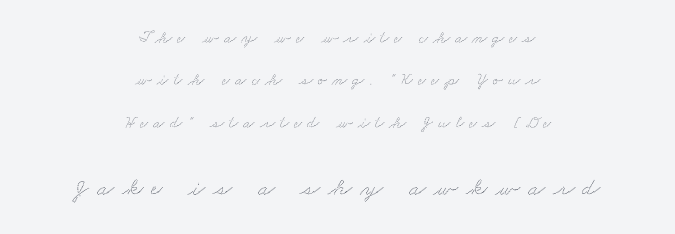
Visually, the bottom section dominates because its glyphs are scaled up. What stands out about the letter spacing? Its width — letters are far apart. Rule under the text: the space is simply empty. The lines are quadded center. Notice the wide empty band between every row — that's loose leading.
